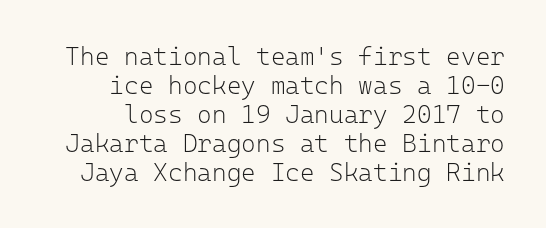
Posture: vertical. Between one letter and the next there's only the usual sliver of space. Descenders hang freely into open space. Compared with a typical body face, this is equally light or lighter still.
